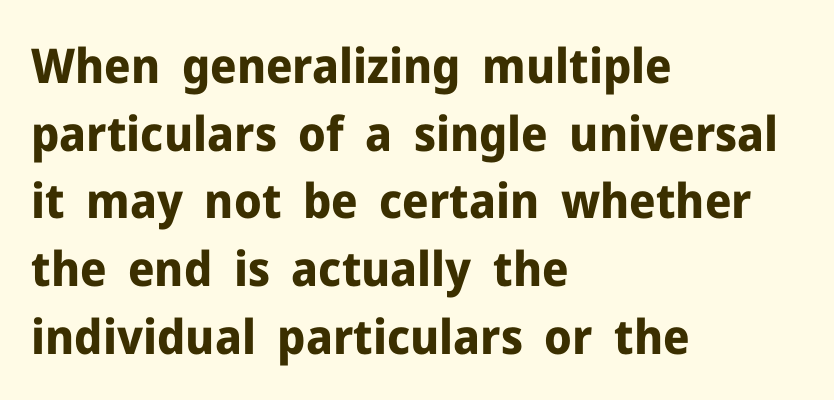
The image shows 48 px bold sans-serif type, upright; set left-aligned, normal line spacing (1.41x), normal letter spacing, not underlined; low stroke contrast and a medium x-height.
